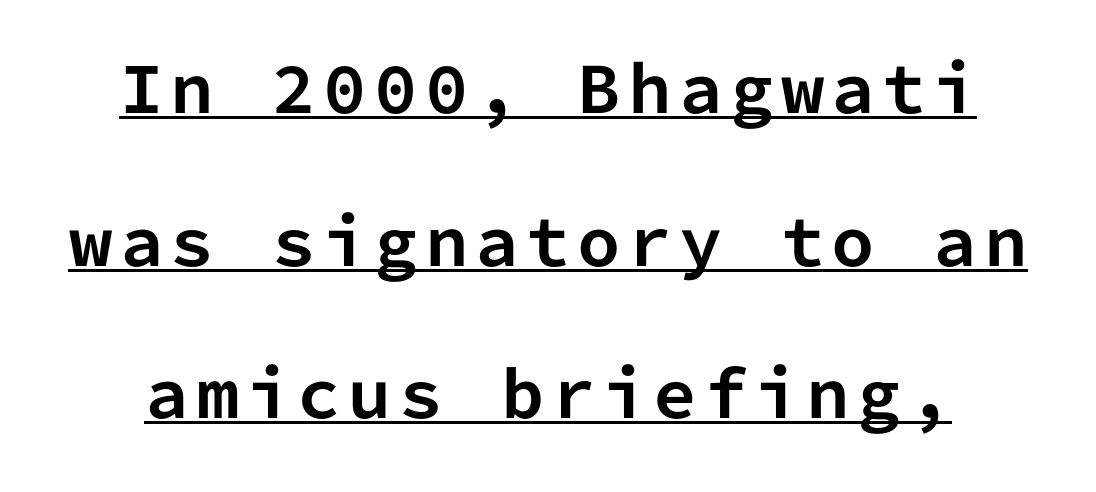
These lines are rendered in a fixed-pitch font. The axis of the letterforms is exactly vertical. Baseline-to-baseline distance is far greater than the letter height. These lines carry a lot of weight — the face is fully bold.
